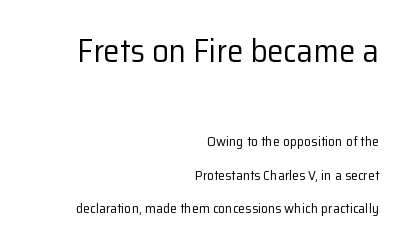
Q: Is the text bold? A: No.
Q: Is the text italic (slanted)? A: No, it is upright.
Q: Is the typeface a serif or a sans-serif typeface? A: Sans-serif.
Q: Is the text underlined? A: No.
Q: How is the paragraph aligned? A: Right-aligned.
Q: Is the spacing between letters normal or unusually wide? A: Normal.
Q: Is the spacing between lines tight, normal or loose? A: Loose.
Q: Which block of text is set in a larger size, the first (top) or the second (bottom)? A: The first (top) one.
Q: Width (condensed, normal, or wide)? A: Normal.
Q: Stroke contrast? A: Low.
Q: x-height? A: Medium.
Q: Monospaced? A: No.
